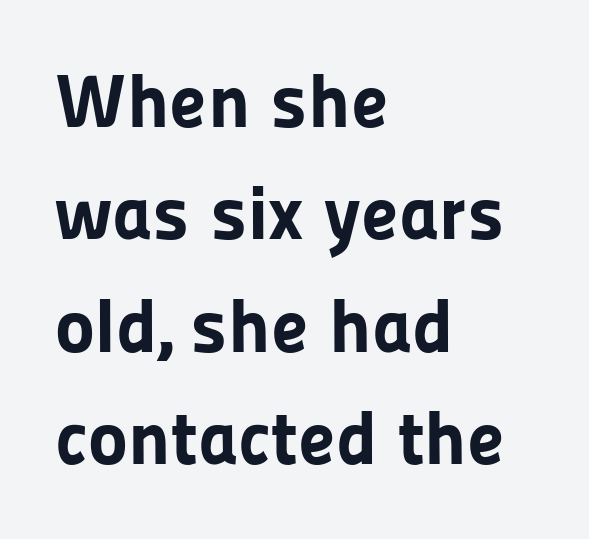
Q: Is the text bold? A: Yes.
Q: Is the text italic (slanted)? A: No, it is upright.
Q: Is the typeface a serif or a sans-serif typeface? A: Sans-serif.
Q: Is the text underlined? A: No.
Q: How is the paragraph aligned? A: Left-aligned.
Q: Is the spacing between letters normal or unusually wide? A: Normal.
Q: Is the spacing between lines tight, normal or loose? A: Normal.
Q: Width (condensed, normal, or wide)? A: Normal.
Q: Stroke contrast? A: Low.
Q: x-height? A: Medium.
Q: Monospaced? A: No.
